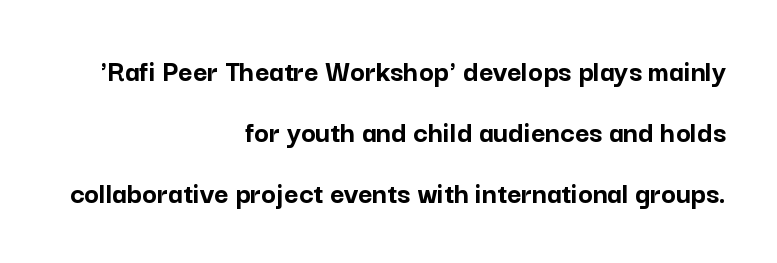
{"serif": "no", "italic": "no", "bold": "yes", "weight": "semibold", "width": "normal", "stroke_contrast": "low", "x_height": "medium", "monospaced": "no", "underline": "no", "align": "right", "line_spacing": "loose", "line_spacing_ratio": 1.96, "letter_spacing": "normal", "letter_spacing_em": 0.0, "glyph_px": 31}
